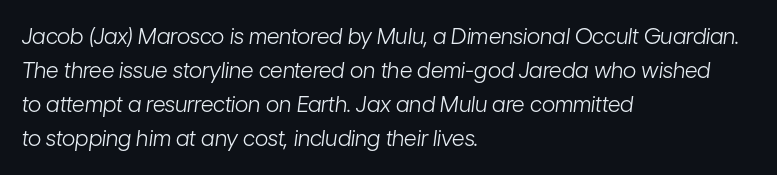
The specimen reads as italic at a glance. Layout note: lines flush left. The foot of each line stays bare and open. This reads as an unemphasized weight, regular at the heaviest. The tracking reads as untouched default to a designer's eye.
